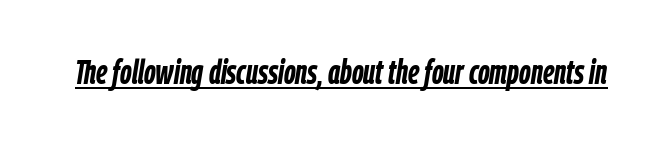
{"italic": "yes", "lean": "right", "slant_degrees": 9, "bold": "yes", "weight": "semibold", "width": "condensed", "stroke_contrast": "low", "x_height": "medium", "monospaced": "no", "underline": "yes", "letter_spacing": "normal", "letter_spacing_em": 0.0, "glyph_px": 34}
